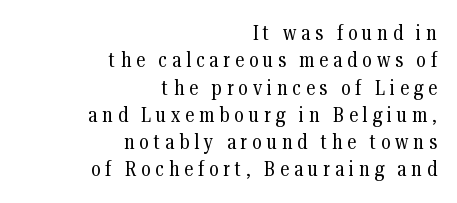
Q: Is the text bold? A: No.
Q: Is the text italic (slanted)? A: No, it is upright.
Q: Is the text underlined? A: No.
Q: How is the paragraph aligned? A: Right-aligned.
Q: Is the spacing between letters normal or unusually wide? A: Unusually wide.
Q: Is the spacing between lines tight, normal or loose? A: Normal.
